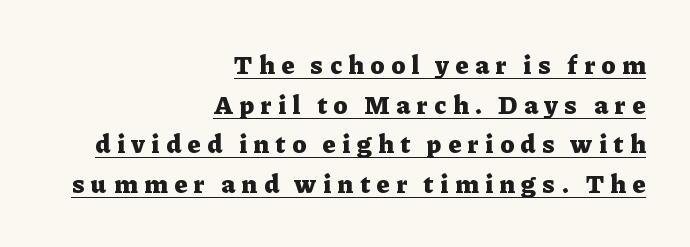
Here the glyphs are tracked loosely, breaking word shapes into spaced letters. Stroke thickness is high; the sample reads as a true bold. Notice how descenders clear the ascenders below comfortably — that's standard leading. Tall strokes in this sample are plumb rather than angled.
